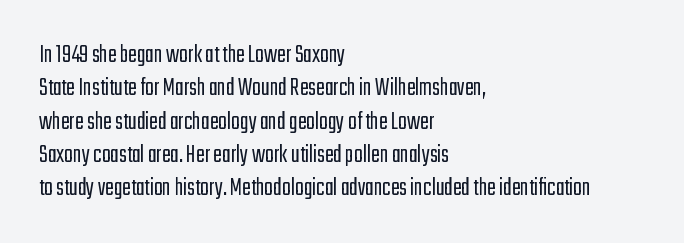
{"italic": "no", "bold": "no", "underline": "no", "align": "left", "line_spacing": "normal", "line_spacing_ratio": 1.28, "letter_spacing": "normal", "letter_spacing_em": 0.0, "glyph_px": 26}
